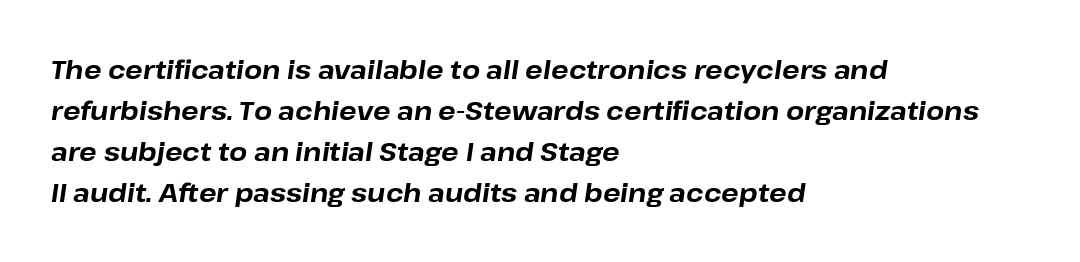
The image shows 26 px bold type, italic (leaning right); set left-aligned, normal line spacing (1.58x), normal letter spacing, not underlined.
